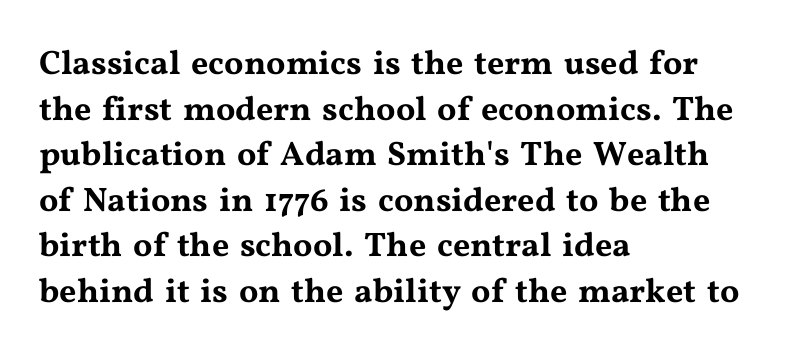
{"serif": "yes", "italic": "no", "width": "wide", "stroke_contrast": "medium", "x_height": "medium", "monospaced": "no", "underline": "no", "align": "left", "line_spacing": "normal", "line_spacing_ratio": 1.34, "letter_spacing": "normal", "letter_spacing_em": 0.0, "glyph_px": 34}
